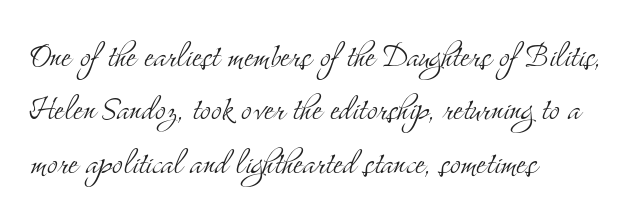
The image shows 41 px light, condensed serif type; set left-aligned, normal line spacing (1.3x), normal letter spacing, not underlined; medium stroke contrast and a small x-height.
